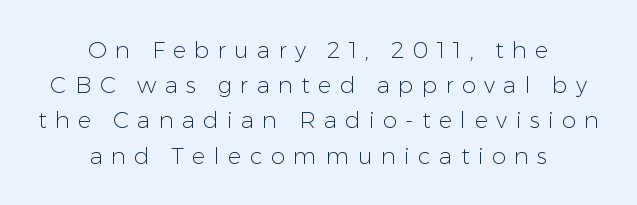
Notice how the passage keeps no hard edge, just a central spine. Stem width sits at or under what a default text font uses. This sample uses an upright cut, with every glyph sitting square on the baseline. The rows are spaced the way most documents space them.
